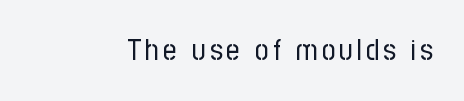
The image shows 30 px regular-weight, condensed sans-serif type, upright; set not underlined; low stroke contrast and a medium x-height.
